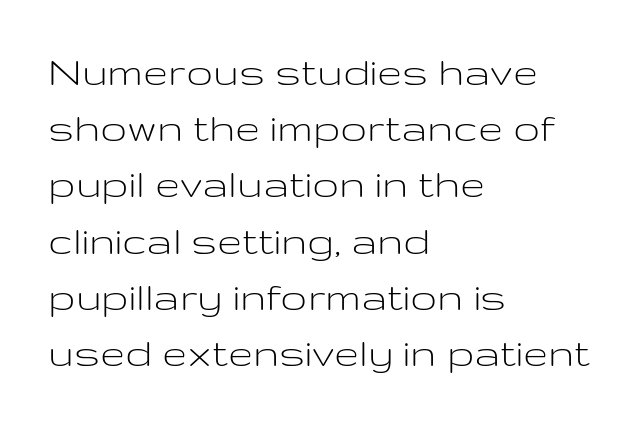
Q: Is the text bold? A: No.
Q: Is the text italic (slanted)? A: No, it is upright.
Q: Is the typeface a serif or a sans-serif typeface? A: Sans-serif.
Q: Is the text underlined? A: No.
Q: How is the paragraph aligned? A: Left-aligned.
Q: Is the spacing between letters normal or unusually wide? A: Normal.
Q: Is the spacing between lines tight, normal or loose? A: Normal.
Q: Width (condensed, normal, or wide)? A: Wide.
Q: Stroke contrast? A: Low.
Q: x-height? A: Medium.
Q: Monospaced? A: No.
